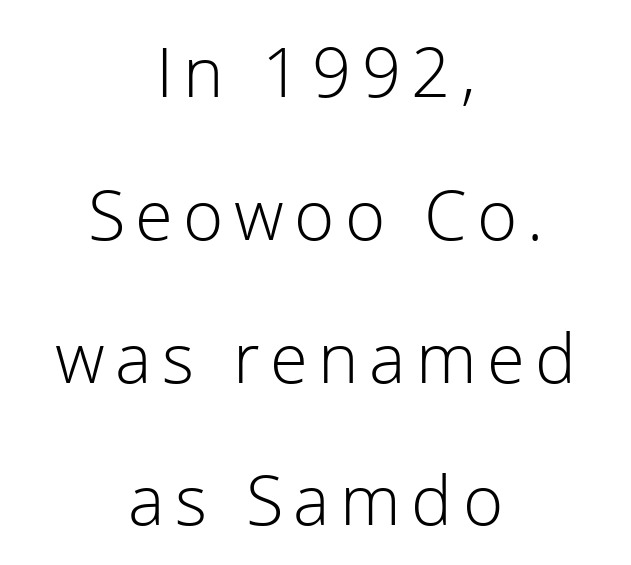
The image shows 74 px light sans-serif type, upright; set centered, loose line spacing (1.93x), not underlined; low stroke contrast and a medium x-height.
